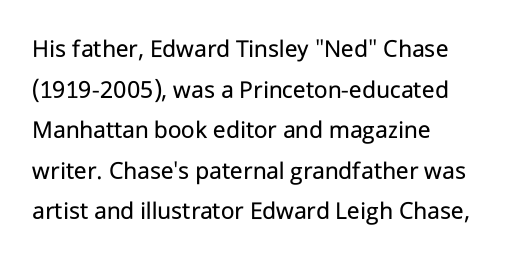
The zone under the glyphs is completely vacant. Letters have the restrained weight of plain body copy at most. Line beginnings align vertically; line endings do not. The gaps between neighbouring characters are ordinary and unremarkable.
